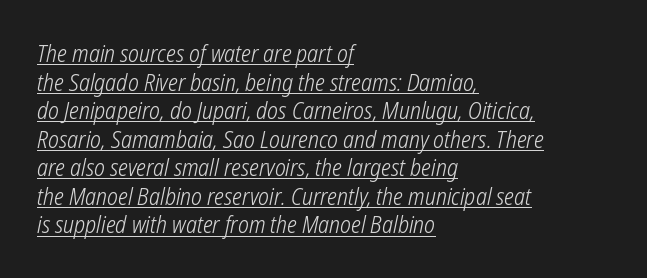
The image shows 23 px text type; set left-aligned, line spacing 1.24x, normal letter spacing, underlined.
